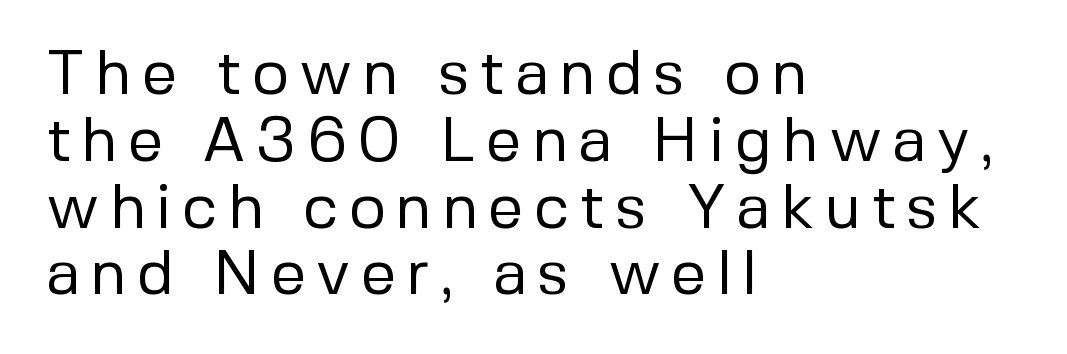
Q: Is the text bold? A: No.
Q: Is the text italic (slanted)? A: No, it is upright.
Q: Is the typeface a serif or a sans-serif typeface? A: Sans-serif.
Q: Is the text underlined? A: No.
Q: How is the paragraph aligned? A: Left-aligned.
Q: Is the spacing between lines tight, normal or loose? A: Tight.
Q: Width (condensed, normal, or wide)? A: Normal.
Q: Stroke contrast? A: Low.
Q: x-height? A: Medium.
Q: Monospaced? A: No.
